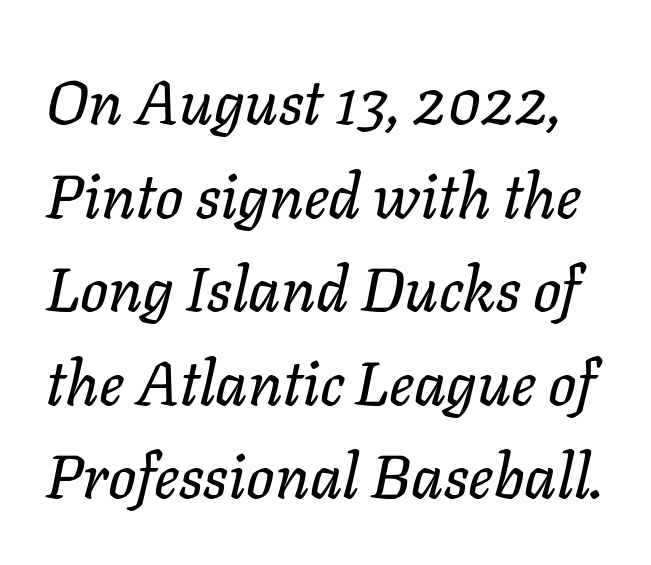
Q: Is the text italic (slanted)? A: Yes, it leans right by about 11 degrees.
Q: Is the text underlined? A: No.
Q: Is the spacing between letters normal or unusually wide? A: Normal.
Q: Is the spacing between lines tight, normal or loose? A: Normal.
Q: Width (condensed, normal, or wide)? A: Normal.
Q: Stroke contrast? A: Low.
Q: x-height? A: Medium.
Q: Monospaced? A: No.
